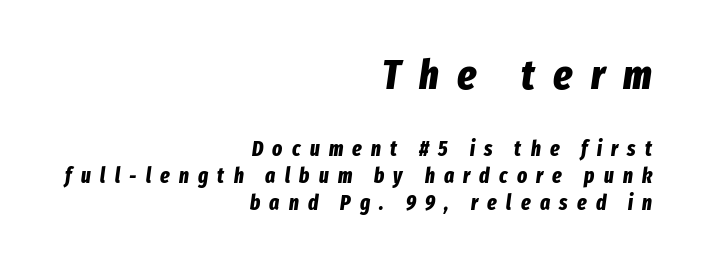
{"italic": "yes", "lean": "right", "slant_degrees": 8, "bold": "yes", "weight": "bold", "width": "condensed", "stroke_contrast": "low", "x_height": "medium", "monospaced": "no", "underline": "no", "align": "right", "line_spacing": "normal", "line_spacing_ratio": 1.28, "letter_spacing": "wide", "letter_spacing_em": 0.44, "larger_block": "first", "size_ratio": 2.0, "glyph_px": 42}
